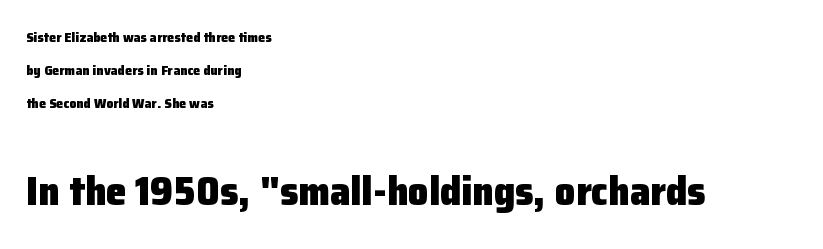
The image shows 41 px heavy sans-serif type, upright; set left-aligned, loose line spacing (2.36x), normal letter spacing, not underlined; the second (bottom) block is 2.93x larger; low stroke contrast and a medium x-height.
